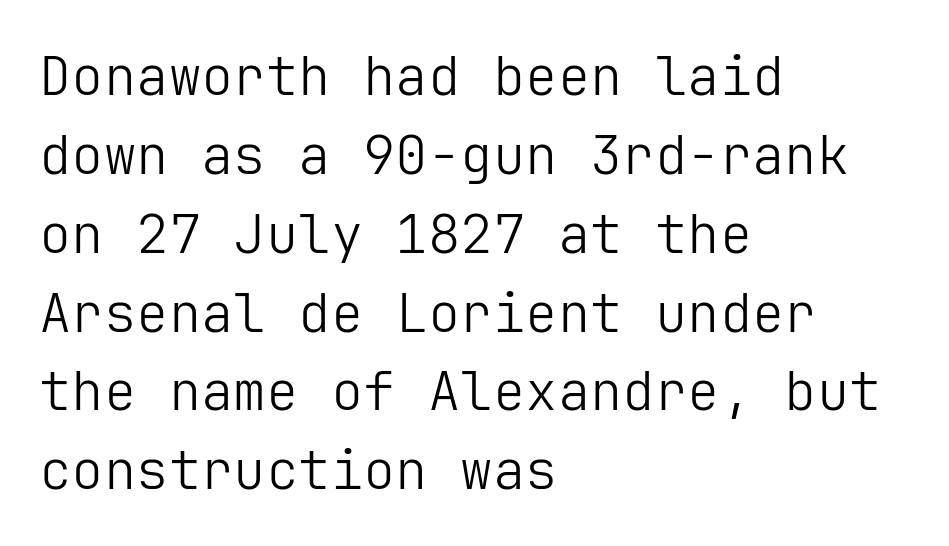
The image shows 54 px light sans-serif type, upright; set left-aligned, normal line spacing (1.46x), normal letter spacing, not underlined; low stroke contrast and a medium x-height.
